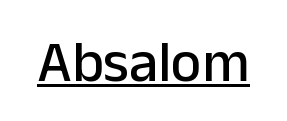
Q: Is the text italic (slanted)? A: No, it is upright.
Q: Is the typeface a serif or a sans-serif typeface? A: Sans-serif.
Q: Is the text underlined? A: Yes.
Q: Is the spacing between letters normal or unusually wide? A: Normal.
Q: Width (condensed, normal, or wide)? A: Normal.
Q: Stroke contrast? A: Low.
Q: x-height? A: Medium.
Q: Monospaced? A: No.
